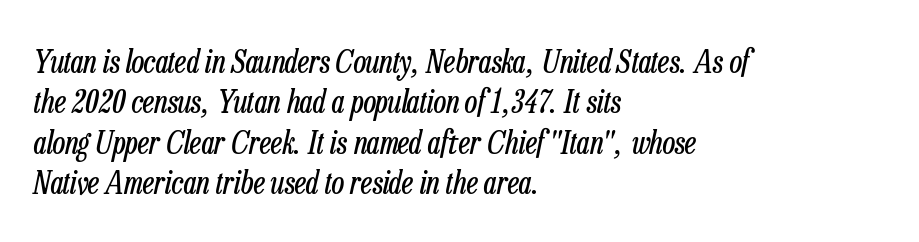
{"italic": "yes", "lean": "right", "slant_degrees": 13, "bold": "no", "weight": "regular", "width": "condensed", "stroke_contrast": "low", "x_height": "medium", "monospaced": "no", "underline": "no", "align": "left", "line_spacing": "normal", "line_spacing_ratio": 1.3, "letter_spacing": "normal", "letter_spacing_em": 0.0, "glyph_px": 31}
